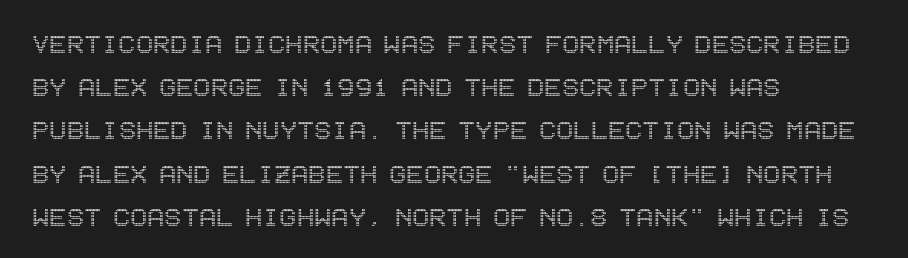
The image shows 32 px condensed type, upright; set left-aligned, normal line spacing (1.35x), normal letter spacing, not underlined; a large x-height.
